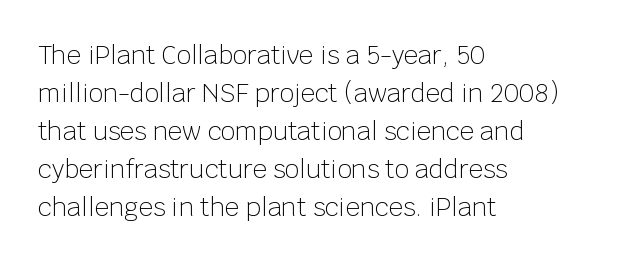
Q: Is the text bold? A: No.
Q: Is the text italic (slanted)? A: No, it is upright.
Q: Is the text underlined? A: No.
Q: How is the paragraph aligned? A: Left-aligned.
Q: Is the spacing between letters normal or unusually wide? A: Normal.
Q: Is the spacing between lines tight, normal or loose? A: Normal.
